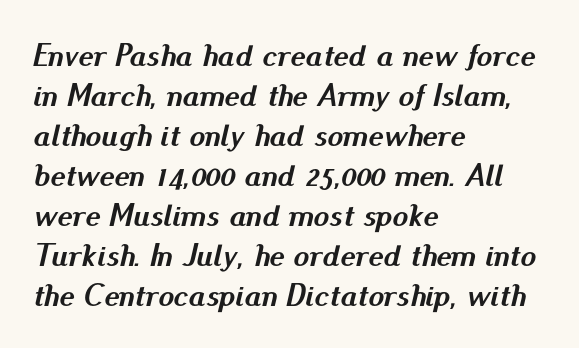
The image shows 32 px semibold type, italic (leaning right); set left-aligned, normal line spacing (1.25x), normal letter spacing, not underlined; medium stroke contrast and a small x-height.
